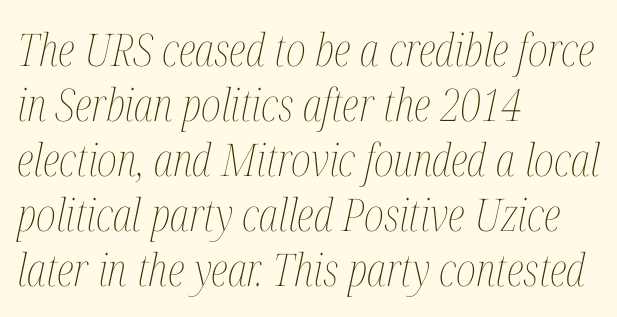
Look at the tracking — it's just the regular setting, nothing added. The weight tops out at a normal text grade. The face used here is proportionally spaced, like ordinary book or web type. Looking at the ascenders, they clearly lean. Type without underlining. A student would call this left alignment; a typographer would say flush left, rag right.
